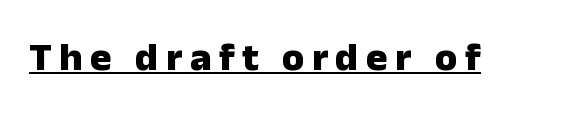
Q: Is the text bold? A: Yes.
Q: Is the text italic (slanted)? A: No, it is upright.
Q: Is the typeface a serif or a sans-serif typeface? A: Sans-serif.
Q: Is the text underlined? A: Yes.
Q: Width (condensed, normal, or wide)? A: Normal.
Q: Stroke contrast? A: Low.
Q: x-height? A: Medium.
Q: Monospaced? A: No.
